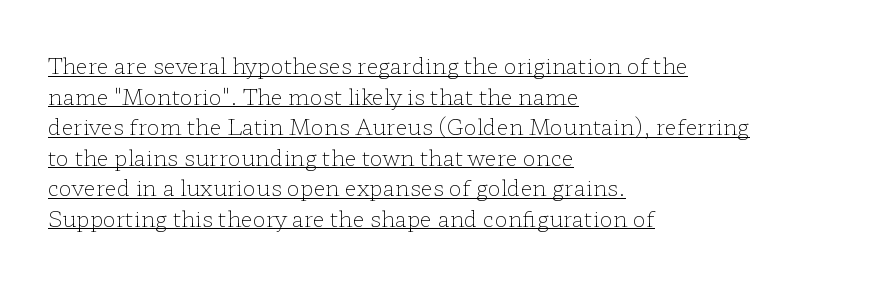
Q: Is the text bold? A: No.
Q: Is the text italic (slanted)? A: No, it is upright.
Q: Is the text underlined? A: Yes.
Q: How is the paragraph aligned? A: Left-aligned.
Q: Is the spacing between letters normal or unusually wide? A: Normal.
Q: Is the spacing between lines tight, normal or loose? A: Normal.
